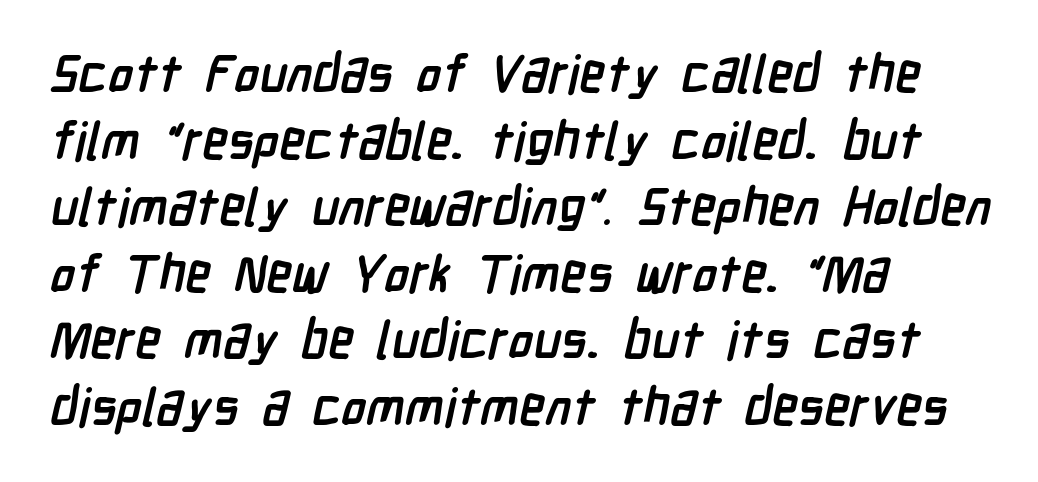
Q: Is the text bold? A: Yes.
Q: Is the typeface a serif or a sans-serif typeface? A: Sans-serif.
Q: Is the text underlined? A: No.
Q: How is the paragraph aligned? A: Left-aligned.
Q: Is the spacing between letters normal or unusually wide? A: Normal.
Q: Is the spacing between lines tight, normal or loose? A: Normal.
Q: Width (condensed, normal, or wide)? A: Condensed.
Q: Stroke contrast? A: Low.
Q: x-height? A: Medium.
Q: Monospaced? A: No.
